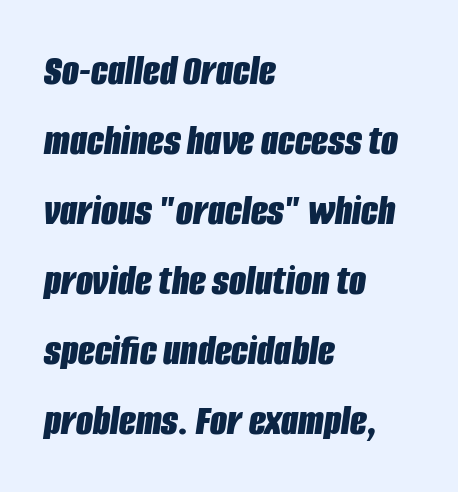
Q: Is the text bold? A: Yes.
Q: Is the text italic (slanted)? A: Yes, it leans right by about 8 degrees.
Q: Is the text underlined? A: No.
Q: How is the paragraph aligned? A: Left-aligned.
Q: Is the spacing between letters normal or unusually wide? A: Normal.
Q: Is the spacing between lines tight, normal or loose? A: Normal.
Q: Width (condensed, normal, or wide)? A: Condensed.
Q: Stroke contrast? A: Low.
Q: x-height? A: Large.
Q: Monospaced? A: No.
